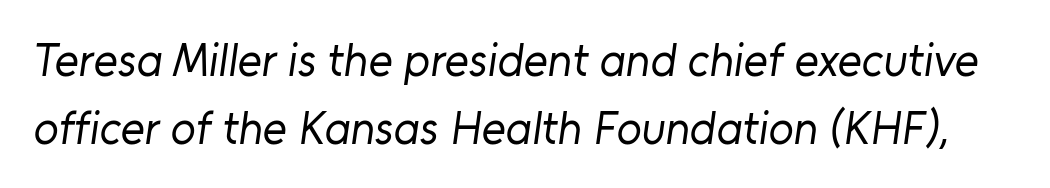
Q: Is the text bold? A: No.
Q: Is the typeface a serif or a sans-serif typeface? A: Sans-serif.
Q: Is the text underlined? A: No.
Q: Is the spacing between letters normal or unusually wide? A: Normal.
Q: Is the spacing between lines tight, normal or loose? A: Normal.
Q: Width (condensed, normal, or wide)? A: Normal.
Q: Stroke contrast? A: Low.
Q: x-height? A: Medium.
Q: Monospaced? A: No.
